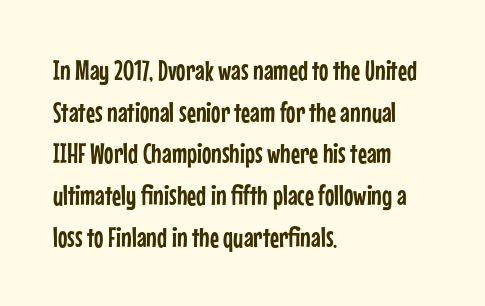
The letters stand straight up with perfectly vertical stems. The glyphs are unaccompanied by any horizontal stroke below them. The passage shown is typeset with a sans-serif family. What's the leading like? Ordinary, nothing unusual. Do the characters align in a grid? No, the font is proportional.
